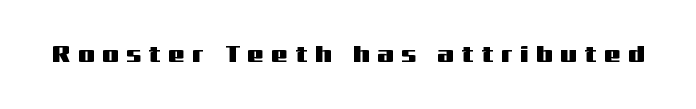
Glyph-to-glyph distance is far greater than everyday printed text. The type sits square on the baseline with zero lean. The gap between lines stays unmarked.
